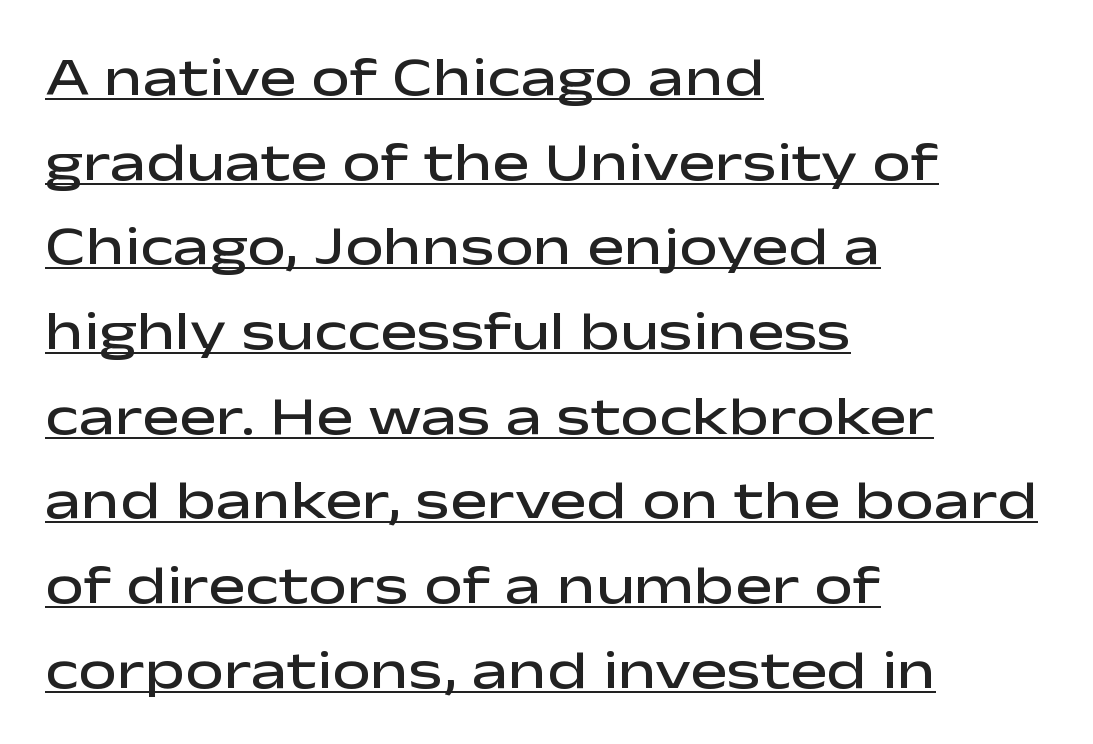
Each line of the rendering has a horizontal stroke beneath the glyphs. Do the characters align in a grid? No, the font is proportional. This block has exactly the height ordinary leading produces. Grotesque or geometric, the face here clearly has no serifs.
